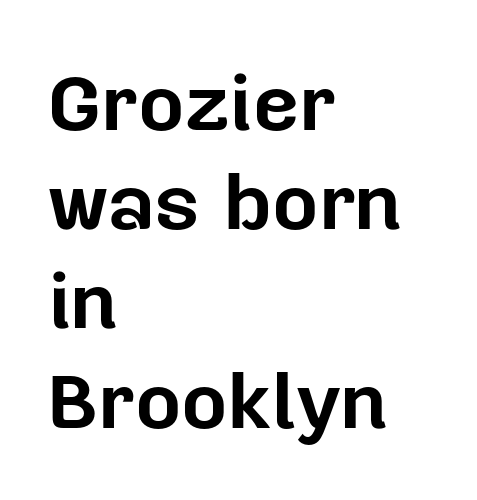
The image shows 80 px bold sans-serif type, upright; set left-aligned, line spacing 1.24x, normal letter spacing, not underlined; low stroke contrast and a medium x-height.
